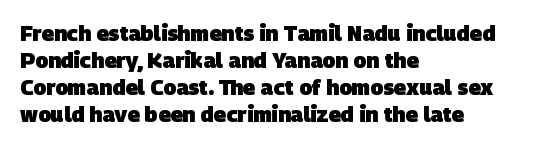
The space between consecutive lines is moderate. Left-aligned paragraph, ragged on the right. Just letters on the line, the space beneath them empty. Heft: maximum for text — a bold. Short note: letters normally spaced.
